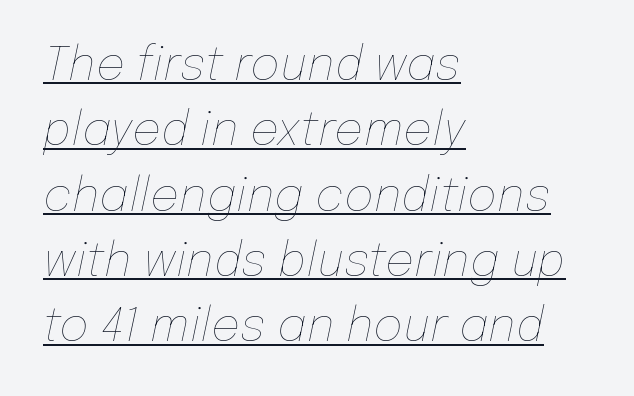
The image shows 46 px thin type, italic (leaning right); set left-aligned, normal line spacing (1.42x), normal letter spacing, underlined; low stroke contrast and a medium x-height.
